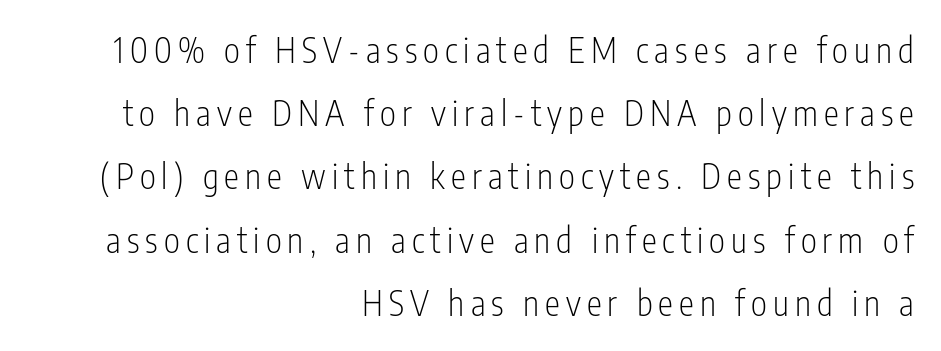
{"serif": "no", "italic": "no", "bold": "no", "weight": "light", "width": "condensed", "stroke_contrast": "low", "x_height": "medium", "monospaced": "no", "underline": "no", "align": "right", "line_spacing_ratio": 1.86, "glyph_px": 34}
